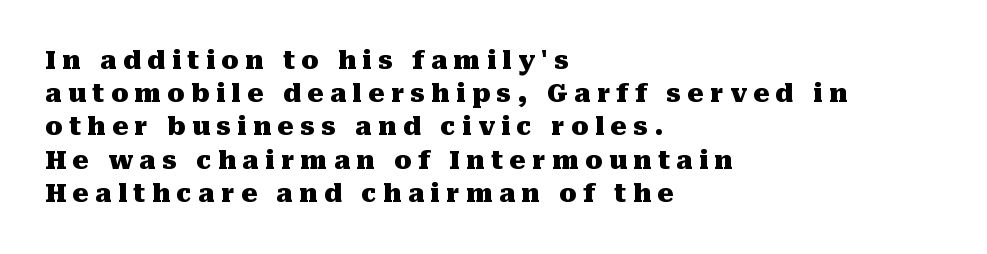
The rag falls on the right side of this text block. Observe the wide spacing: letters keep a clear distance from each other. Just letters on the line, the space beneath them empty. In terms of weight, the rendering is a true, heavy bold. Baseline-to-baseline distance is the conventional proportion of letter height. Does the lettering tilt? It doesn't — this is upright.
